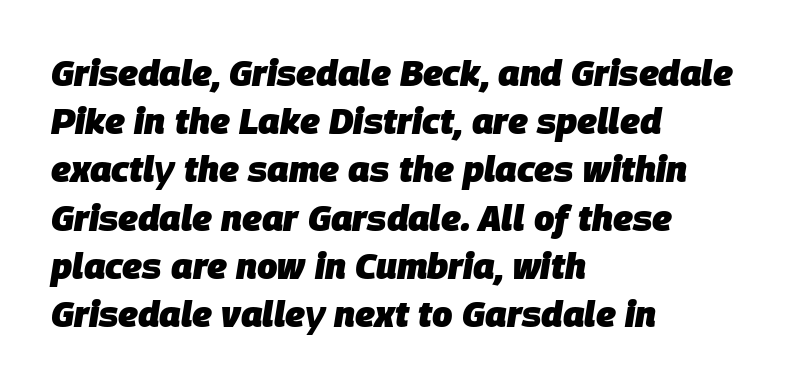
Q: Is the text bold? A: Yes.
Q: Is the text italic (slanted)? A: Yes, it leans right by about 9 degrees.
Q: Is the text underlined? A: No.
Q: How is the paragraph aligned? A: Left-aligned.
Q: Is the spacing between letters normal or unusually wide? A: Normal.
Q: Is the spacing between lines tight, normal or loose? A: Normal.
Q: Width (condensed, normal, or wide)? A: Normal.
Q: Stroke contrast? A: Low.
Q: x-height? A: Large.
Q: Monospaced? A: No.
